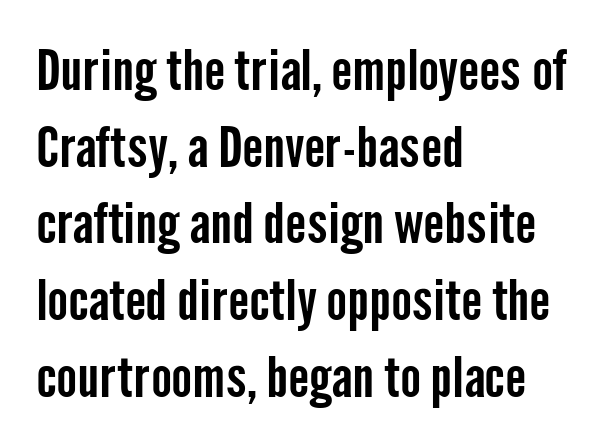
The image shows 56 px condensed sans-serif type, upright; set left-aligned, normal line spacing (1.37x), normal letter spacing, not underlined; low stroke contrast and a medium x-height.
